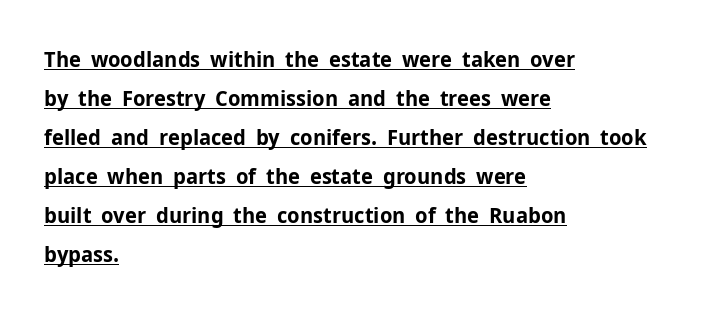
Does the weight exceed regular? Yes, all the way to bold. Nothing unusual about the tracking: characters are spaced as the font intends. Every stem runs plumb, perpendicular to the baseline. A student would call this left alignment; a typographer would say flush left, rag right.
